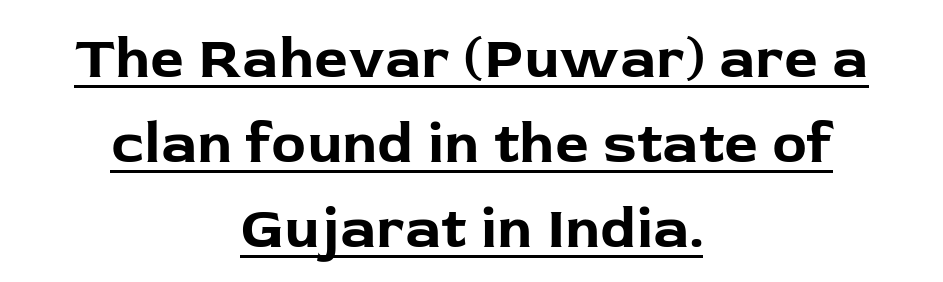
The leading is moderate, giving the passage an even texture. Designer's note — italics off, roman on. Heft: maximum for text — a bold. Do the characters align in a grid? No, the font is proportional.
